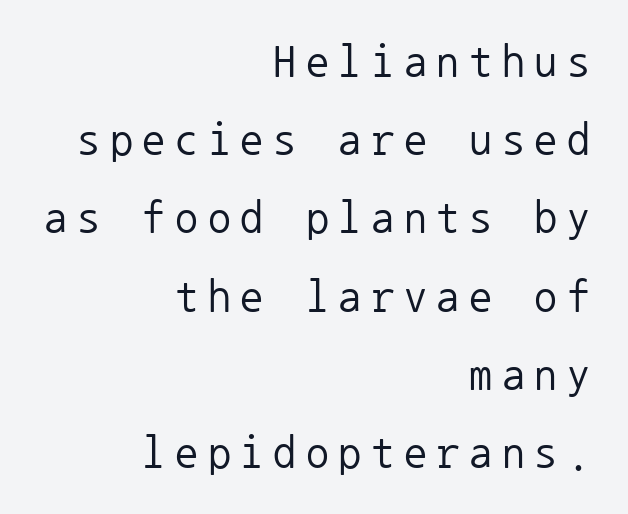
Q: Is the text bold? A: No.
Q: Is the text italic (slanted)? A: No, it is upright.
Q: Is the typeface a serif or a sans-serif typeface? A: Sans-serif.
Q: Is the text underlined? A: No.
Q: How is the paragraph aligned? A: Right-aligned.
Q: Is the spacing between letters normal or unusually wide? A: Unusually wide.
Q: Is the spacing between lines tight, normal or loose? A: Normal.
Q: Width (condensed, normal, or wide)? A: Normal.
Q: Stroke contrast? A: Low.
Q: x-height? A: Medium.
Q: Monospaced? A: Yes.
